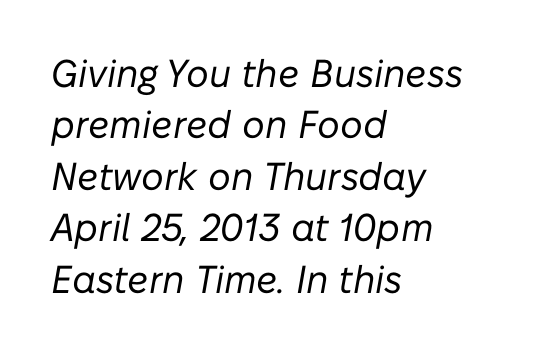
Line beginnings align vertically; line endings do not. Heft: none added — not bold. The passage shown leans; its letterforms are oblique. Each word holds together tightly as a unit, with standard inter-letter gaps.
